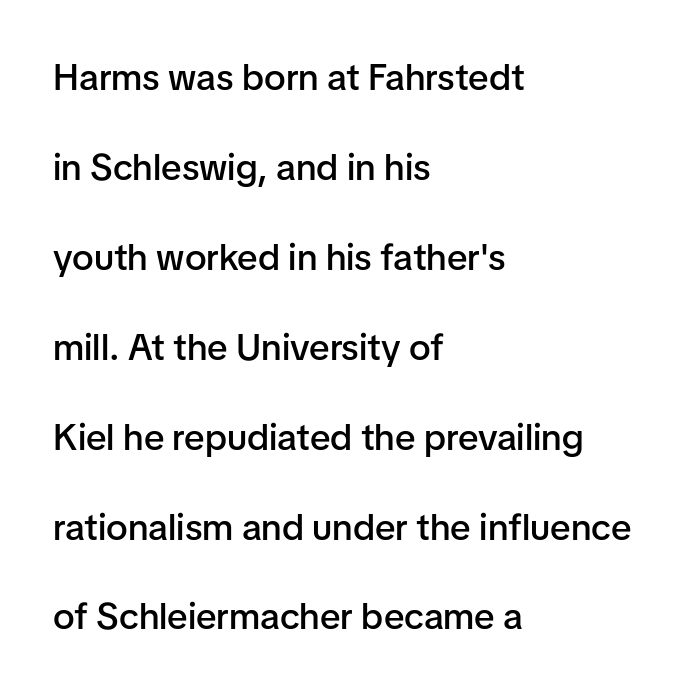
Q: Is the text bold? A: Semi-bold.
Q: Is the text italic (slanted)? A: No, it is upright.
Q: Is the typeface a serif or a sans-serif typeface? A: Sans-serif.
Q: Is the text underlined? A: No.
Q: How is the paragraph aligned? A: Left-aligned.
Q: Is the spacing between letters normal or unusually wide? A: Normal.
Q: Is the spacing between lines tight, normal or loose? A: Loose.
Q: Width (condensed, normal, or wide)? A: Normal.
Q: Stroke contrast? A: Low.
Q: x-height? A: Medium.
Q: Monospaced? A: No.
